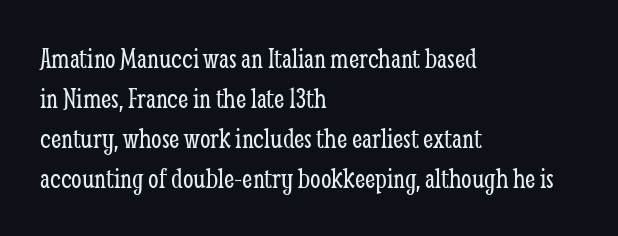
{"serif": "yes", "italic": "no", "bold": "no", "weight": "light", "width": "condensed", "stroke_contrast": "low", "x_height": "medium", "monospaced": "no", "underline": "no", "align": "left", "line_spacing": "normal", "line_spacing_ratio": 1.33, "letter_spacing": "normal", "letter_spacing_em": 0.0, "glyph_px": 30}
